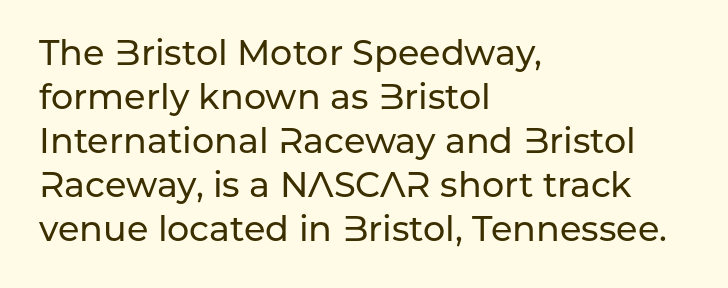
Q: Is the text italic (slanted)? A: No, it is upright.
Q: Is the typeface a serif or a sans-serif typeface? A: Sans-serif.
Q: Is the text underlined? A: No.
Q: How is the paragraph aligned? A: Left-aligned.
Q: Is the spacing between letters normal or unusually wide? A: Normal.
Q: Is the spacing between lines tight, normal or loose? A: Normal.
Q: Width (condensed, normal, or wide)? A: Normal.
Q: Stroke contrast? A: Low.
Q: x-height? A: Medium.
Q: Monospaced? A: No.
